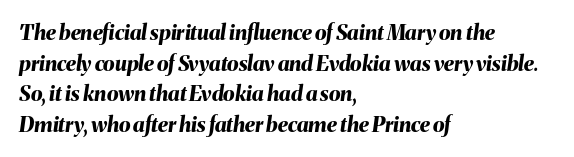
Q: Is the text bold? A: Yes.
Q: Is the text italic (slanted)? A: Yes, it leans right by about 8 degrees.
Q: Is the text underlined? A: No.
Q: How is the paragraph aligned? A: Left-aligned.
Q: Is the spacing between letters normal or unusually wide? A: Normal.
Q: Is the spacing between lines tight, normal or loose? A: Normal.
